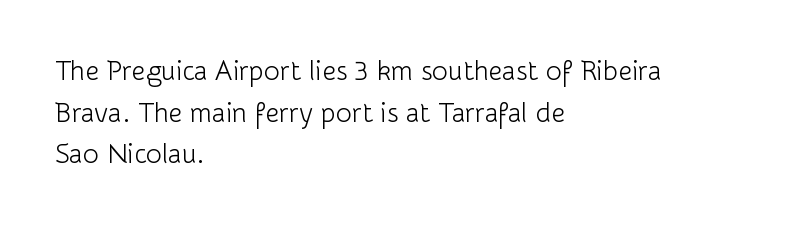
{"italic": "no", "bold": "no", "underline": "no", "align": "left", "line_spacing": "normal", "line_spacing_ratio": 1.54, "letter_spacing": "normal", "letter_spacing_em": 0.0, "glyph_px": 27}
